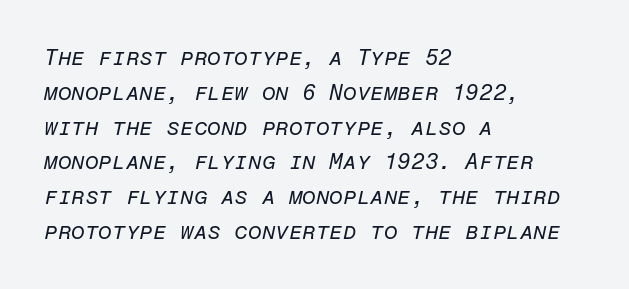
{"italic": "yes", "lean": "right", "slant_degrees": 12, "bold": "no", "underline": "no", "align": "left", "line_spacing": "normal", "line_spacing_ratio": 1.58, "letter_spacing": "normal", "letter_spacing_em": 0.0, "glyph_px": 22}
